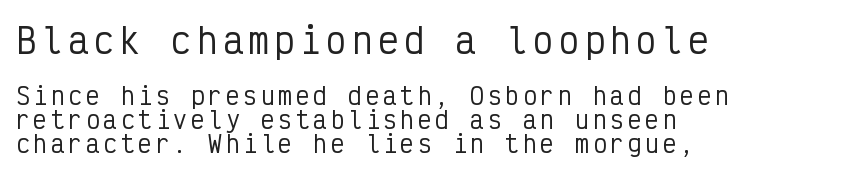
{"serif": "no", "italic": "no", "width": "condensed", "stroke_contrast": "low", "x_height": "medium", "monospaced": "yes", "underline": "no", "align": "left", "line_spacing": "tight", "line_spacing_ratio": 1.05, "larger_block": "first", "size_ratio": 1.48, "glyph_px": 34}
